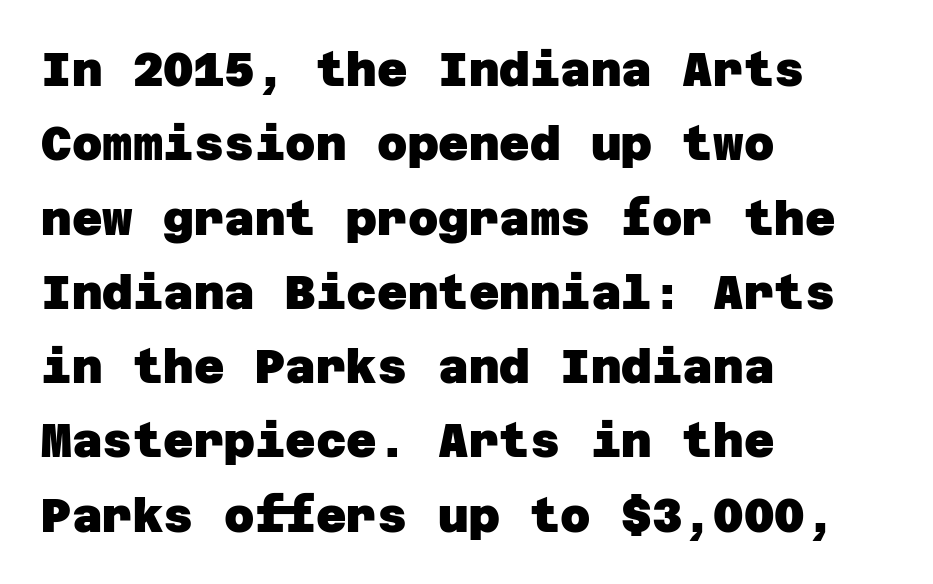
The image shows 47 px heavy sans-serif type; set left-aligned, normal line spacing (1.58x), normal letter spacing, not underlined; low stroke contrast and a large x-height.
